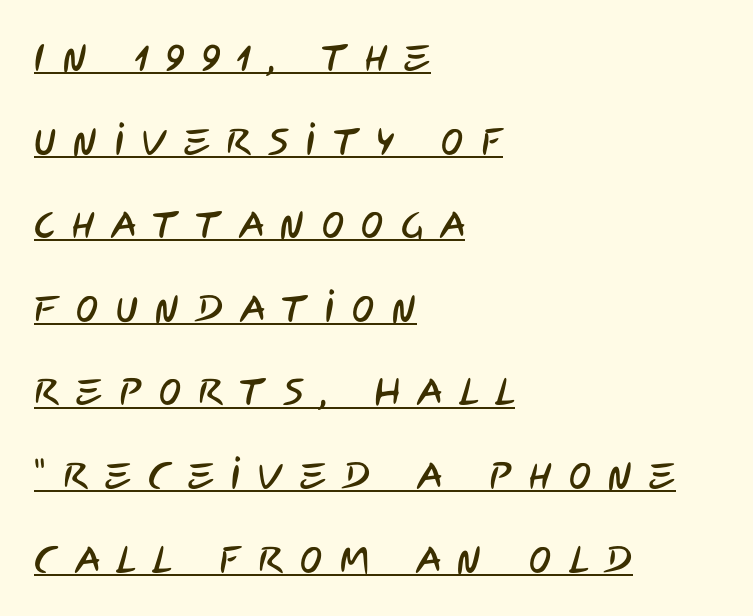
{"serif": "no", "width": "condensed", "stroke_contrast": "low", "x_height": "large", "monospaced": "no", "underline": "yes", "align": "left", "line_spacing": "loose", "line_spacing_ratio": 2.26, "letter_spacing": "wide", "letter_spacing_em": 0.46, "glyph_px": 37}
